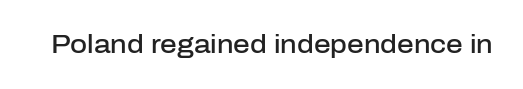
{"italic": "no", "bold": "semi", "underline": "no", "letter_spacing": "normal", "letter_spacing_em": 0.0, "glyph_px": 26}
